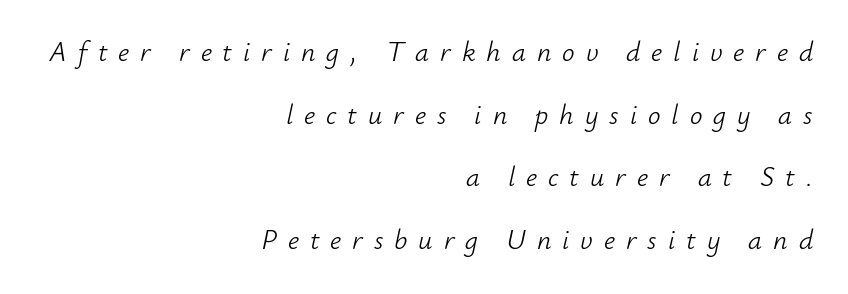
Q: Is the text bold? A: No.
Q: Is the text italic (slanted)? A: Yes, it leans right by about 12 degrees.
Q: Is the text underlined? A: No.
Q: How is the paragraph aligned? A: Right-aligned.
Q: Is the spacing between letters normal or unusually wide? A: Unusually wide.
Q: Is the spacing between lines tight, normal or loose? A: Loose.
Q: Width (condensed, normal, or wide)? A: Normal.
Q: Stroke contrast? A: Low.
Q: x-height? A: Small.
Q: Monospaced? A: No.
